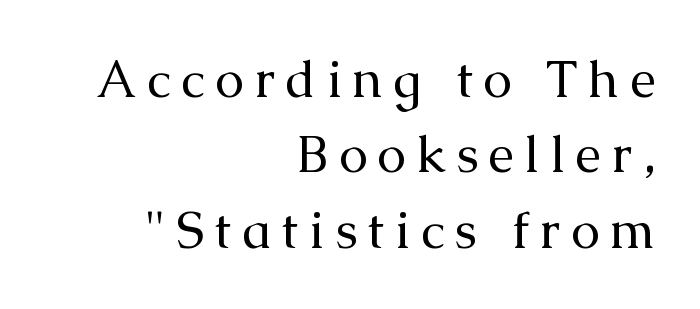
Q: Is the text bold? A: No.
Q: Is the text italic (slanted)? A: No, it is upright.
Q: Is the typeface a serif or a sans-serif typeface? A: Serif.
Q: Is the text underlined? A: No.
Q: How is the paragraph aligned? A: Right-aligned.
Q: Is the spacing between letters normal or unusually wide? A: Unusually wide.
Q: Is the spacing between lines tight, normal or loose? A: Normal.
Q: Width (condensed, normal, or wide)? A: Normal.
Q: Stroke contrast? A: Medium.
Q: x-height? A: Medium.
Q: Monospaced? A: No.
